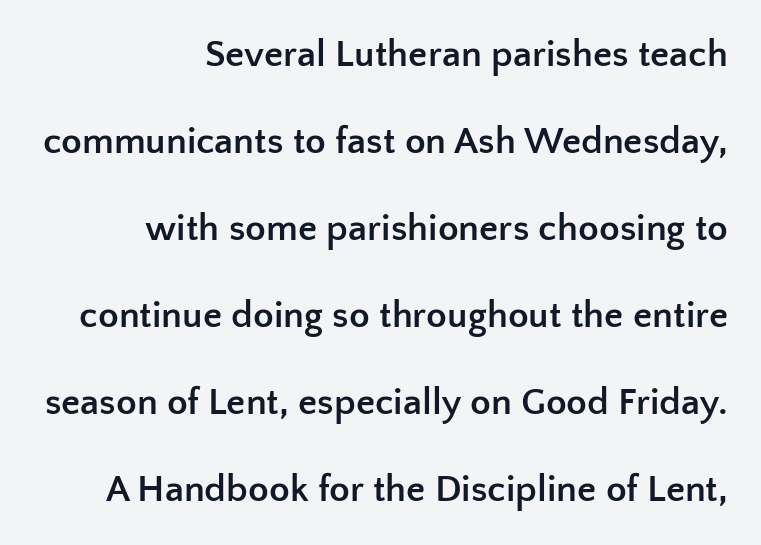
The image shows 38 px semibold sans-serif type, upright; set right-aligned, loose line spacing (2.29x), normal letter spacing, not underlined; low stroke contrast and a medium x-height.
